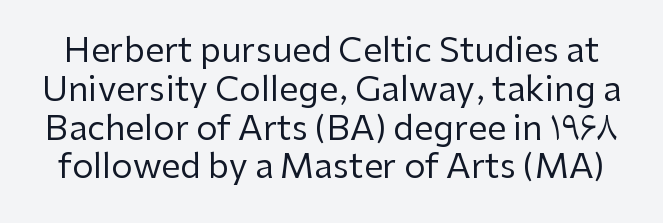
Examine the stroke ends and you'll find no serifs. Do the characters align in a grid? No, the font is proportional. Quick note: interline space is minimal. This sample uses an upright cut, with every glyph sitting square on the baseline.
